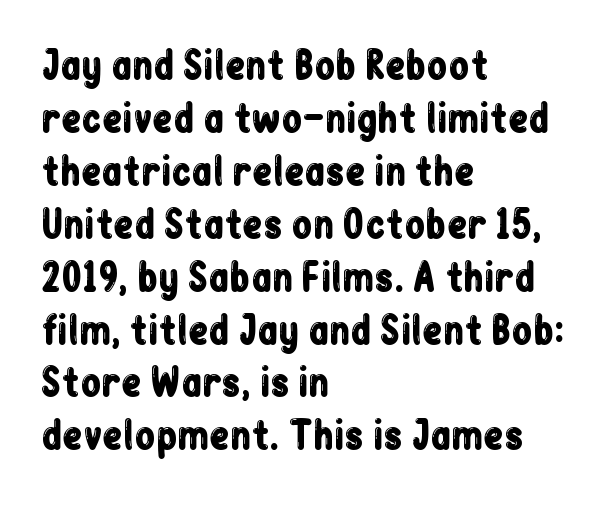
{"serif": "no", "italic": "no", "width": "condensed", "stroke_contrast": "low", "x_height": "medium", "monospaced": "no", "underline": "no", "align": "left", "line_spacing": "normal", "line_spacing_ratio": 1.43, "letter_spacing": "normal", "letter_spacing_em": 0.0, "glyph_px": 37}
